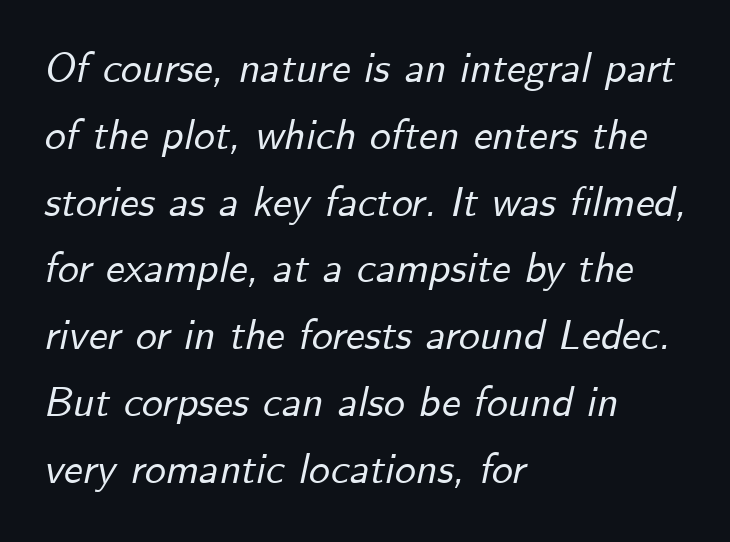
Q: Is the text italic (slanted)? A: Yes, it leans right by about 12 degrees.
Q: Is the text underlined? A: No.
Q: How is the paragraph aligned? A: Left-aligned.
Q: Is the spacing between letters normal or unusually wide? A: Normal.
Q: Is the spacing between lines tight, normal or loose? A: Normal.
Q: Width (condensed, normal, or wide)? A: Normal.
Q: Stroke contrast? A: Low.
Q: x-height? A: Small.
Q: Monospaced? A: No.
